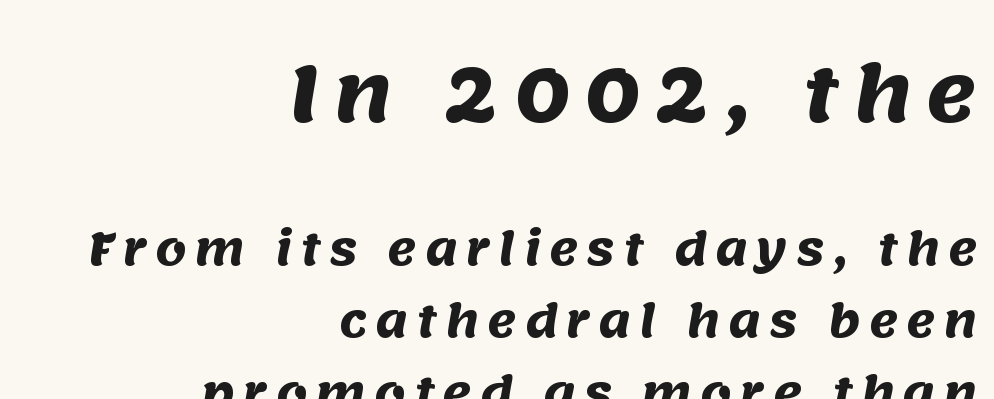
How heavy is the stroke? Heavy — this is a bold. Compared with typical paragraphs, the rows here are spaced about the same. The paragraph shown leans on its right margin. Type without underlining.
